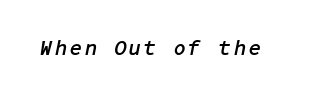
Q: Is the text bold? A: Yes.
Q: Is the text italic (slanted)? A: Yes, it leans right by about 11 degrees.
Q: Is the text underlined? A: No.
